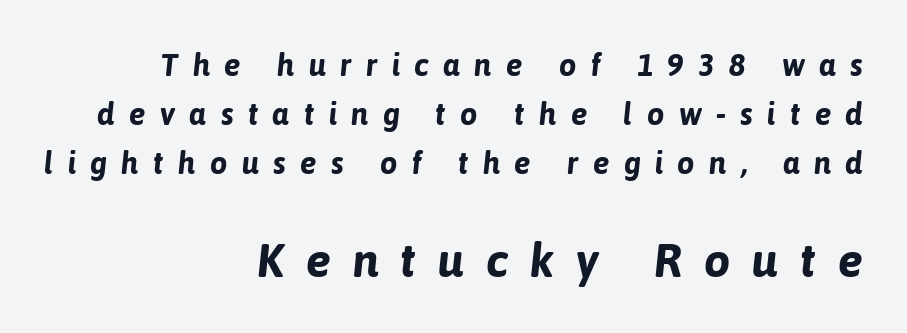
Q: Is the text bold? A: Yes.
Q: Is the text italic (slanted)? A: Yes, it leans right by about 6 degrees.
Q: Is the text underlined? A: No.
Q: How is the paragraph aligned? A: Right-aligned.
Q: Is the spacing between letters normal or unusually wide? A: Unusually wide.
Q: Is the spacing between lines tight, normal or loose? A: Normal.
Q: Which block of text is set in a larger size, the first (top) or the second (bottom)? A: The second (bottom) one.
Q: Width (condensed, normal, or wide)? A: Normal.
Q: Stroke contrast? A: Low.
Q: x-height? A: Medium.
Q: Monospaced? A: No.
